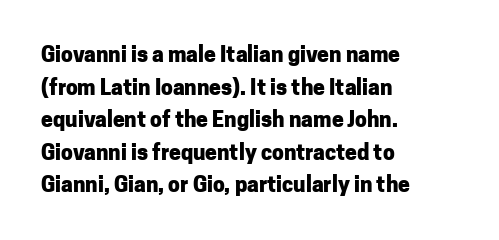
{"italic": "no", "bold": "yes", "underline": "no", "align": "left", "line_spacing": "normal", "line_spacing_ratio": 1.55, "letter_spacing": "normal", "letter_spacing_em": 0.0, "glyph_px": 21}
